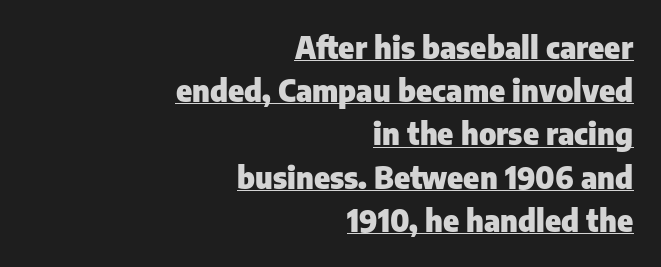
{"serif": "no", "italic": "no", "bold": "yes", "weight": "heavy", "width": "normal", "stroke_contrast": "low", "x_height": "medium", "monospaced": "no", "underline": "yes", "align": "right", "line_spacing": "normal", "line_spacing_ratio": 1.44, "letter_spacing": "normal", "letter_spacing_em": 0.0, "glyph_px": 30}
